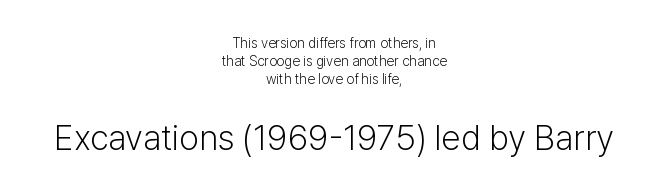
{"serif": "no", "italic": "no", "bold": "no", "weight": "light", "width": "normal", "stroke_contrast": "low", "x_height": "medium", "monospaced": "no", "underline": "no", "align": "center", "line_spacing": "normal", "line_spacing_ratio": 1.28, "letter_spacing": "normal", "letter_spacing_em": 0.0, "larger_block": "second", "size_ratio": 2.5, "glyph_px": 35}
